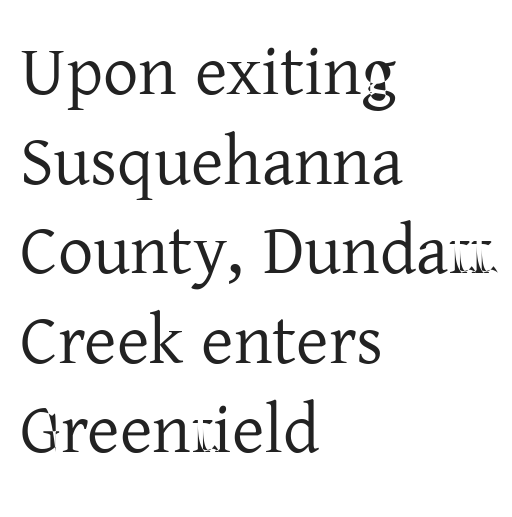
{"serif": "yes", "italic": "no", "bold": "no", "weight": "regular", "width": "normal", "stroke_contrast": "low", "x_height": "medium", "monospaced": "no", "underline": "no", "align": "left", "line_spacing": "normal", "line_spacing_ratio": 1.28, "letter_spacing": "normal", "letter_spacing_em": 0.0, "glyph_px": 70}
